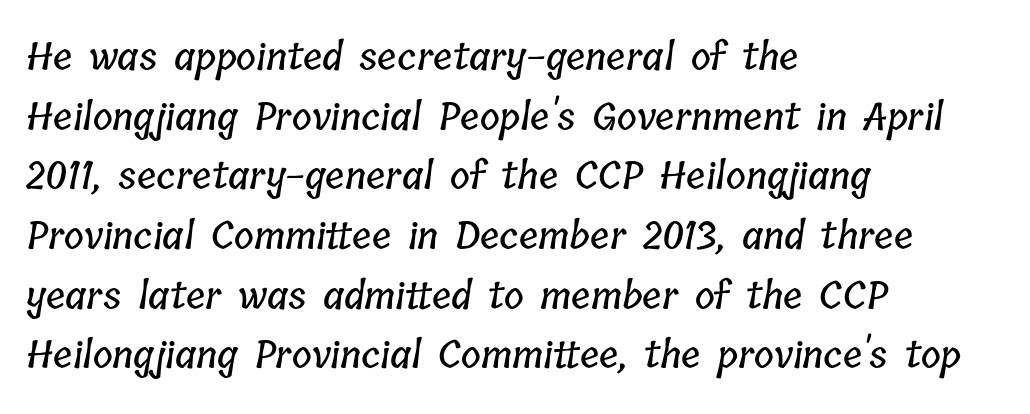
Q: Is the text underlined? A: No.
Q: How is the paragraph aligned? A: Left-aligned.
Q: Is the spacing between letters normal or unusually wide? A: Normal.
Q: Is the spacing between lines tight, normal or loose? A: Normal.
Q: Width (condensed, normal, or wide)? A: Condensed.
Q: Stroke contrast? A: Low.
Q: x-height? A: Medium.
Q: Monospaced? A: No.
